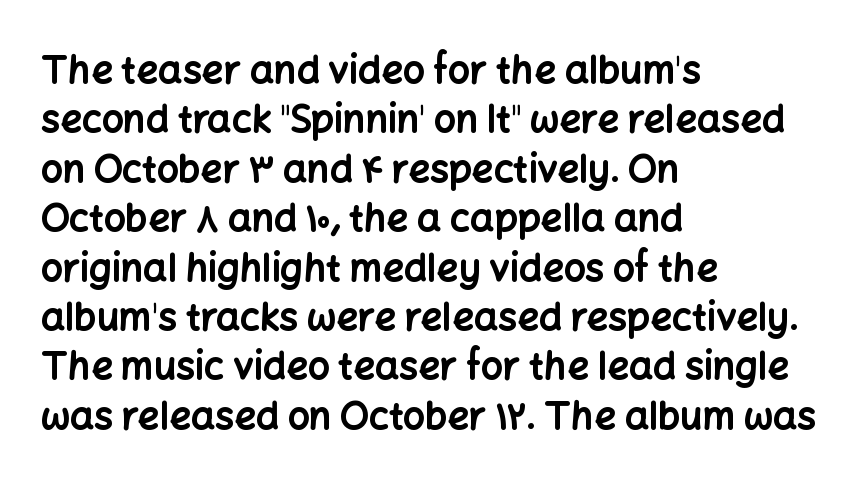
Q: Is the text bold? A: Yes.
Q: Is the text italic (slanted)? A: No, it is upright.
Q: Is the typeface a serif or a sans-serif typeface? A: Sans-serif.
Q: Is the text underlined? A: No.
Q: How is the paragraph aligned? A: Left-aligned.
Q: Is the spacing between letters normal or unusually wide? A: Normal.
Q: Is the spacing between lines tight, normal or loose? A: Normal.
Q: Width (condensed, normal, or wide)? A: Normal.
Q: Stroke contrast? A: Low.
Q: x-height? A: Medium.
Q: Monospaced? A: No.
